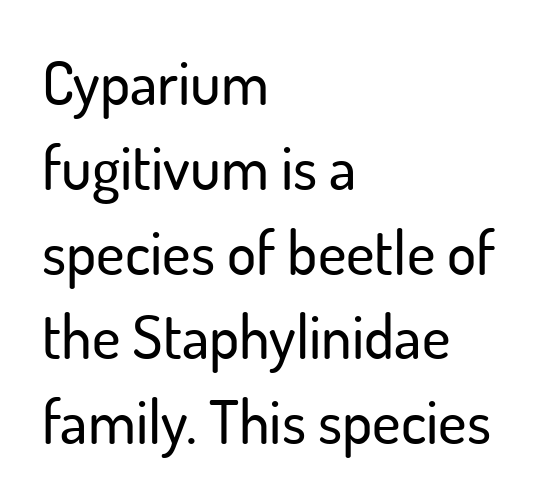
Q: Is the text italic (slanted)? A: No, it is upright.
Q: Is the typeface a serif or a sans-serif typeface? A: Sans-serif.
Q: Is the text underlined? A: No.
Q: How is the paragraph aligned? A: Left-aligned.
Q: Is the spacing between letters normal or unusually wide? A: Normal.
Q: Is the spacing between lines tight, normal or loose? A: Normal.
Q: Width (condensed, normal, or wide)? A: Normal.
Q: Stroke contrast? A: Low.
Q: x-height? A: Small.
Q: Monospaced? A: No.
